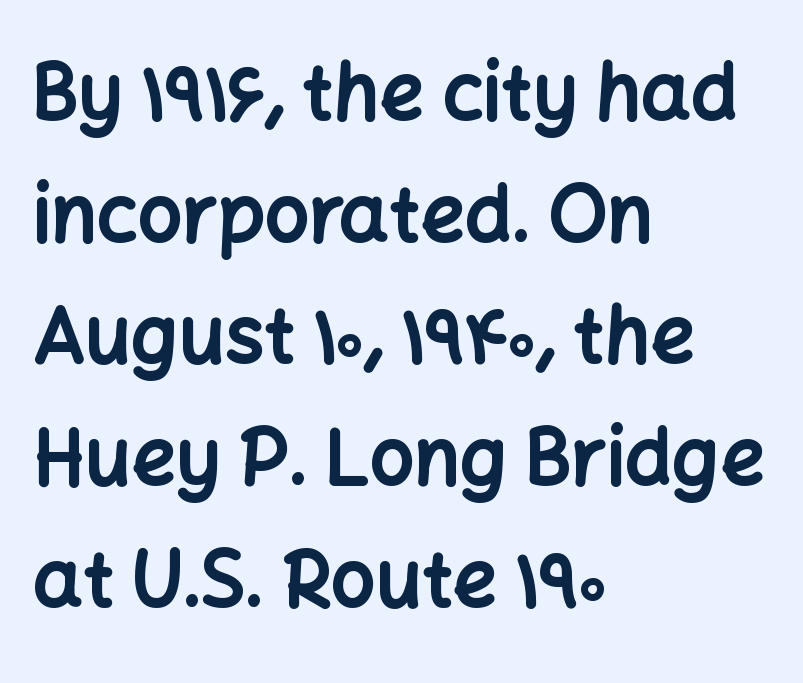
These lines sit exactly where default settings would place them. Check where the strokes stop: nothing finishes them off — pure sans. The words here are not underlined. Every stem runs plumb, perpendicular to the baseline. Looks like regular typesetting: each glyph gets only the width it needs. Teacher's note: observe the even left margin — that is flush-left alignment.
